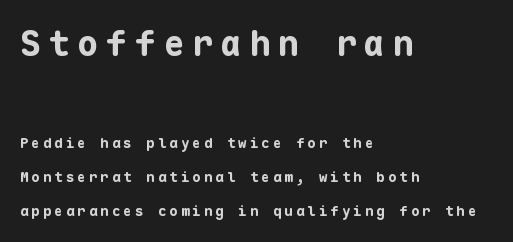
{"serif": "no", "italic": "no", "bold": "yes", "weight": "bold", "width": "normal", "stroke_contrast": "low", "x_height": "medium", "monospaced": "yes", "underline": "no", "align": "left", "line_spacing": "loose", "line_spacing_ratio": 2.43, "letter_spacing": "wide", "letter_spacing_em": 0.22, "larger_block": "first", "size_ratio": 2.5, "glyph_px": 35}
